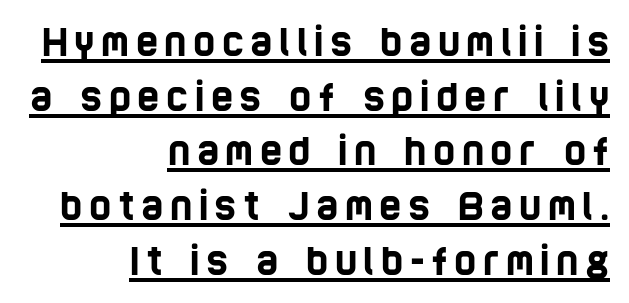
The image shows 38 px condensed sans-serif type; set right-aligned, normal line spacing (1.44x), underlined; low stroke contrast and a large x-height.
